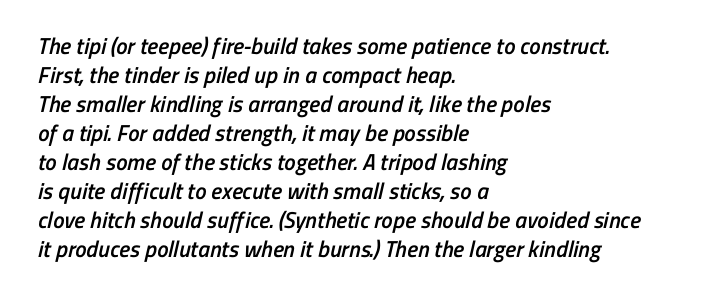
The image shows 23 px text type; set left-aligned, normal line spacing (1.26x), normal letter spacing, not underlined.
